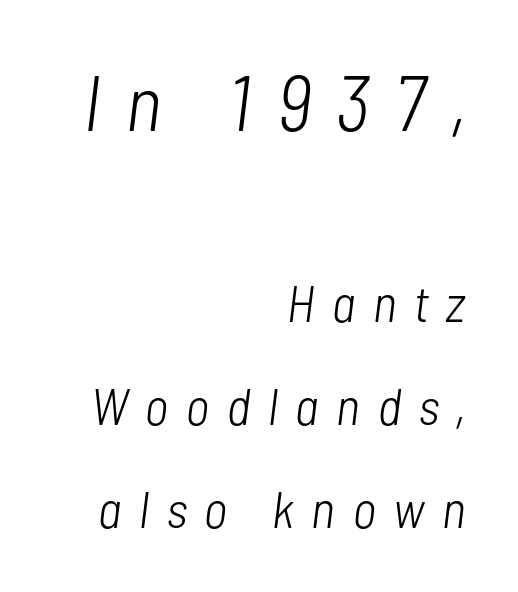
Q: Is the text bold? A: No.
Q: Is the text italic (slanted)? A: Yes, it leans right by about 7 degrees.
Q: Is the text underlined? A: No.
Q: How is the paragraph aligned? A: Right-aligned.
Q: Is the spacing between letters normal or unusually wide? A: Unusually wide.
Q: Is the spacing between lines tight, normal or loose? A: Loose.
Q: Which block of text is set in a larger size, the first (top) or the second (bottom)? A: The first (top) one.
Q: Width (condensed, normal, or wide)? A: Condensed.
Q: Stroke contrast? A: Low.
Q: x-height? A: Medium.
Q: Monospaced? A: No.
